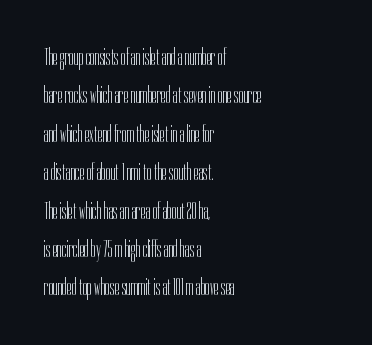
{"italic": "no", "bold": "no", "underline": "no", "align": "left", "line_spacing": "normal", "line_spacing_ratio": 1.6, "letter_spacing": "normal", "letter_spacing_em": 0.0, "glyph_px": 24}
